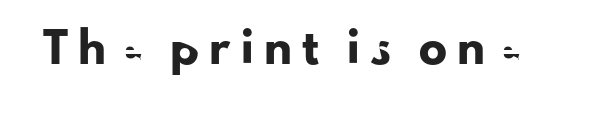
The image shows 28 px sans-serif type, upright; set unusually wide letter spacing (+0.37 em), not underlined; low stroke contrast and a small x-height.
